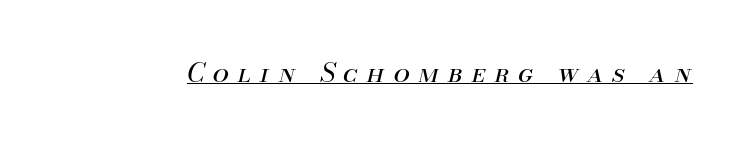
Counters stay open thanks to moderate or lighter strokes. Slant detected: the letters are inclined. A typographer would call this underscored text. Someone cranked the tracking dial way up on this one.
